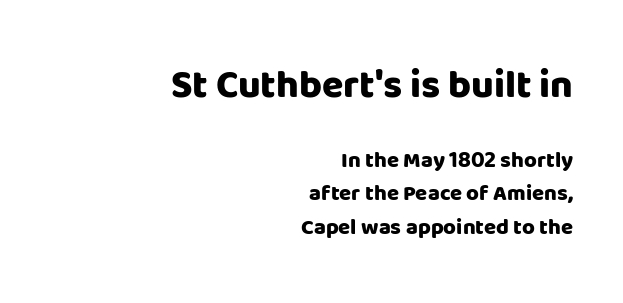
The font family rendered here belongs to the sans-serif group. In terms of weight, the rendering is a true, heavy bold. Ascenders rise straight up at ninety degrees. Note the varied advance widths — an 'i' is clearly narrower than an 'm'.
